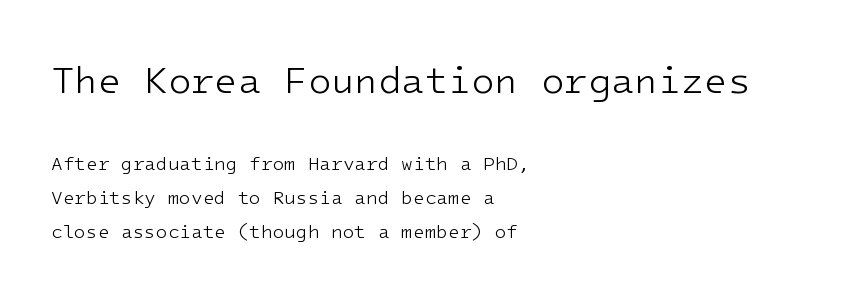
The passage is arranged the way most books set body copy — flush left. Descender tails drop into unmarked territory. Looks like terminal output: every glyph gets an equal slot. In this sample the first text group is rendered at the bigger scale. No italicization has been applied; the sample stays upright. The strokes are not fattened; the text isn't bold.
